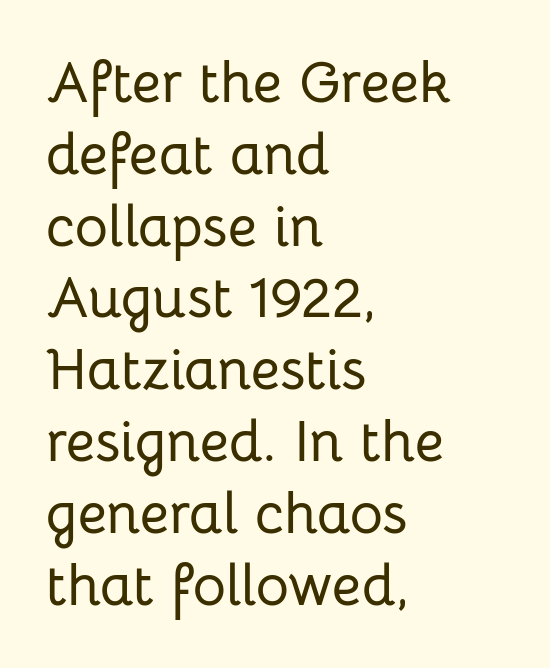
Q: Is the text italic (slanted)? A: No, it is upright.
Q: Is the typeface a serif or a sans-serif typeface? A: Sans-serif.
Q: Is the text underlined? A: No.
Q: How is the paragraph aligned? A: Left-aligned.
Q: Is the spacing between letters normal or unusually wide? A: Normal.
Q: Is the spacing between lines tight, normal or loose? A: Normal.
Q: Width (condensed, normal, or wide)? A: Normal.
Q: Stroke contrast? A: Low.
Q: x-height? A: Medium.
Q: Monospaced? A: No.
